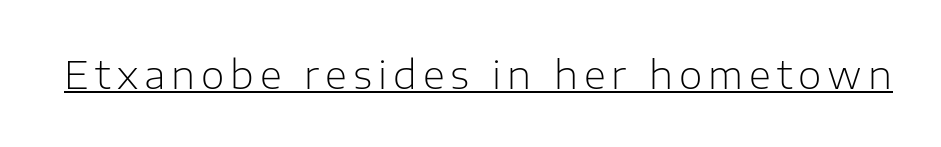
{"serif": "no", "italic": "no", "bold": "no", "weight": "light", "width": "normal", "stroke_contrast": "low", "x_height": "medium", "monospaced": "no", "underline": "yes", "glyph_px": 38}
